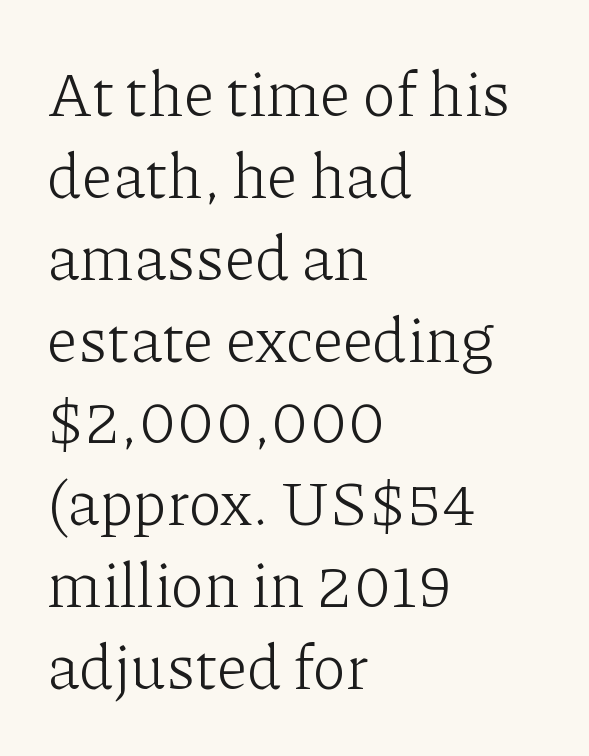
{"serif": "yes", "italic": "no", "bold": "no", "weight": "light", "width": "normal", "stroke_contrast": "low", "x_height": "medium", "monospaced": "no", "underline": "no", "align": "left", "line_spacing": "normal", "line_spacing_ratio": 1.32, "letter_spacing": "normal", "letter_spacing_em": 0.0, "glyph_px": 62}
